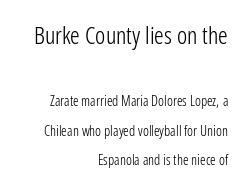
{"italic": "no", "bold": "no", "underline": "no", "align": "right", "line_spacing": "loose", "line_spacing_ratio": 2.12, "letter_spacing": "normal", "letter_spacing_em": 0.0, "larger_block": "first", "size_ratio": 1.71, "glyph_px": 24}
